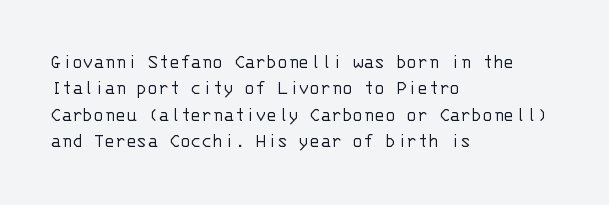
{"italic": "no", "bold": "no", "underline": "no", "align": "left", "line_spacing": "normal", "line_spacing_ratio": 1.32, "letter_spacing": "normal", "letter_spacing_em": 0.0, "glyph_px": 20}
